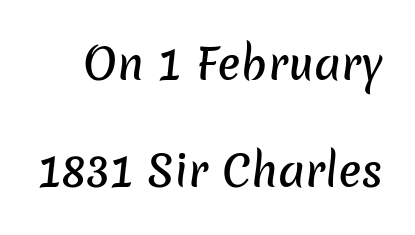
{"serif": "no", "width": "normal", "stroke_contrast": "low", "x_height": "medium", "monospaced": "no", "underline": "no", "line_spacing": "loose", "line_spacing_ratio": 2.5, "letter_spacing": "normal", "letter_spacing_em": 0.0, "glyph_px": 43}
